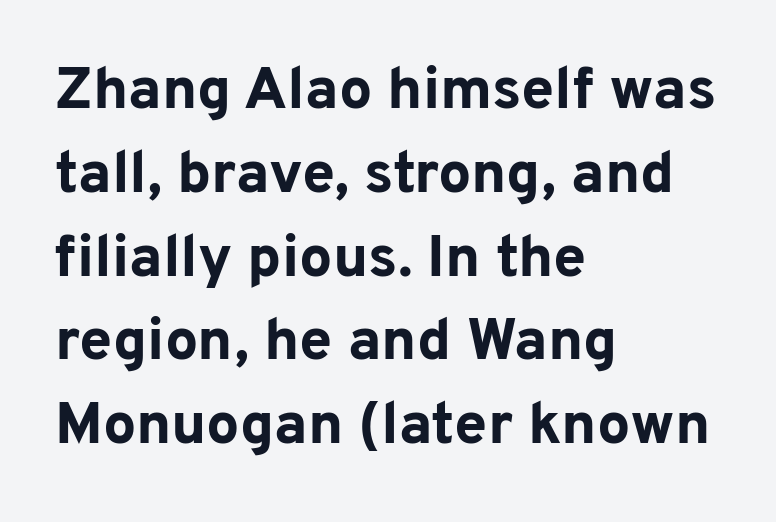
{"serif": "no", "italic": "no", "bold": "yes", "weight": "bold", "width": "normal", "stroke_contrast": "low", "x_height": "medium", "monospaced": "no", "underline": "no", "align": "left", "line_spacing": "normal", "line_spacing_ratio": 1.42, "letter_spacing": "normal", "letter_spacing_em": 0.0, "glyph_px": 59}
